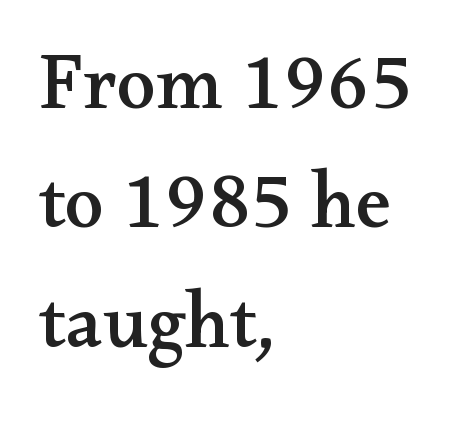
{"serif": "yes", "italic": "no", "width": "wide", "stroke_contrast": "medium", "x_height": "small", "monospaced": "no", "underline": "no", "align": "left", "line_spacing": "normal", "line_spacing_ratio": 1.51, "letter_spacing": "normal", "letter_spacing_em": 0.0, "glyph_px": 79}
